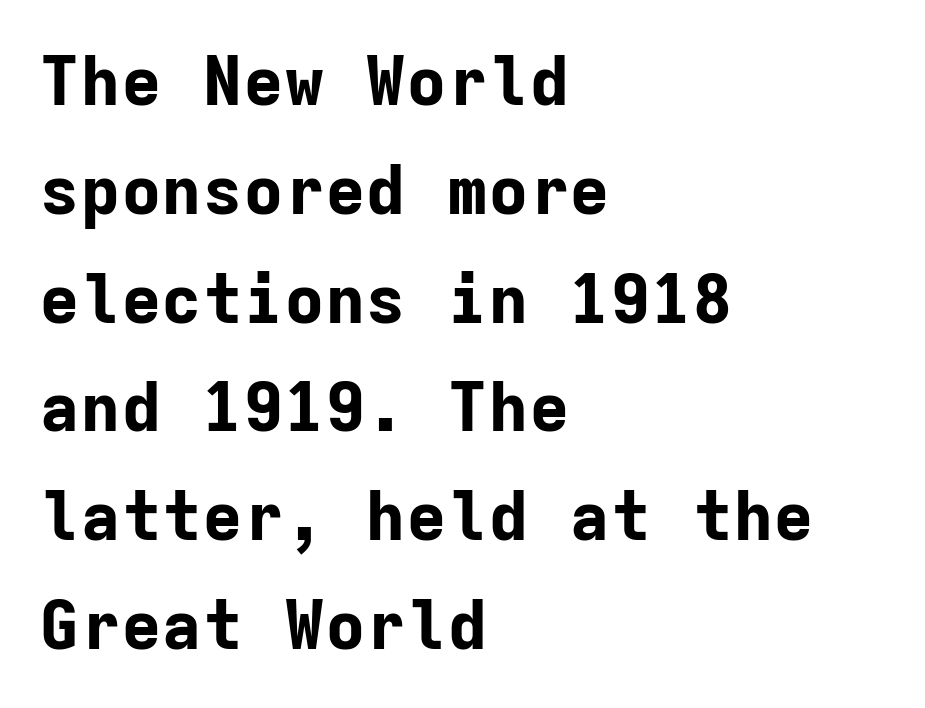
Q: Is the text bold? A: Yes.
Q: Is the text italic (slanted)? A: No, it is upright.
Q: Is the typeface a serif or a sans-serif typeface? A: Sans-serif.
Q: Is the text underlined? A: No.
Q: How is the paragraph aligned? A: Left-aligned.
Q: Is the spacing between letters normal or unusually wide? A: Normal.
Q: Is the spacing between lines tight, normal or loose? A: Normal.
Q: Width (condensed, normal, or wide)? A: Normal.
Q: Stroke contrast? A: Low.
Q: x-height? A: Medium.
Q: Monospaced? A: Yes.
